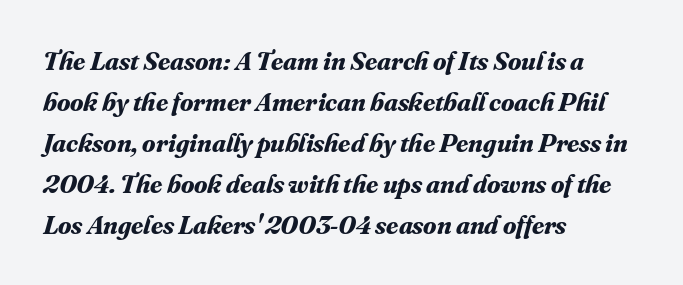
{"italic": "yes", "lean": "right", "slant_degrees": 16, "bold": "yes", "underline": "no", "align": "left", "line_spacing": "normal", "line_spacing_ratio": 1.52, "letter_spacing": "normal", "letter_spacing_em": 0.0, "glyph_px": 27}
